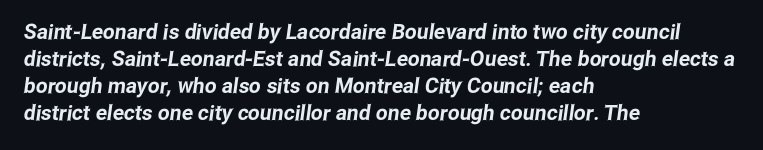
{"underline": "no", "align": "left", "line_spacing": "normal", "line_spacing_ratio": 1.29, "letter_spacing": "normal", "letter_spacing_em": 0.0, "glyph_px": 21}
